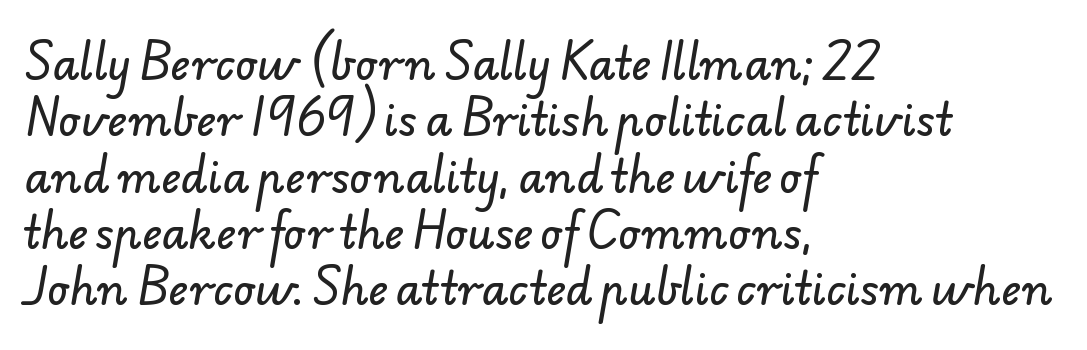
No word sits above an underline. The face used here is proportionally spaced, like ordinary book or web type. Check where the strokes stop: nothing finishes them off — pure sans. These lines keep a tight, regular rhythm from letter to letter. The rag falls on the right side of this text block. If you measured baseline to baseline, you'd find a middling distance.
